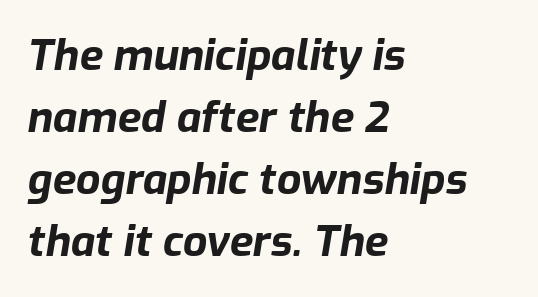
{"italic": "yes", "lean": "right", "slant_degrees": 9, "bold": "yes", "weight": "bold", "width": "normal", "stroke_contrast": "low", "x_height": "medium", "monospaced": "no", "underline": "no", "align": "left", "line_spacing": "normal", "line_spacing_ratio": 1.44, "letter_spacing": "normal", "letter_spacing_em": 0.0, "glyph_px": 43}
